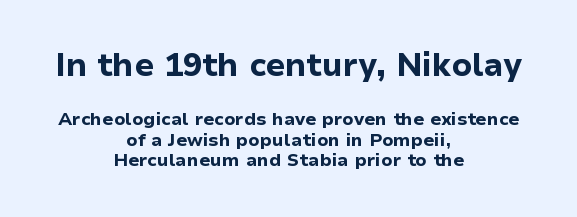
Q: Is the text bold? A: Yes.
Q: Is the text italic (slanted)? A: No, it is upright.
Q: Is the typeface a serif or a sans-serif typeface? A: Sans-serif.
Q: Is the text underlined? A: No.
Q: How is the paragraph aligned? A: Centered.
Q: Is the spacing between letters normal or unusually wide? A: Normal.
Q: Which block of text is set in a larger size, the first (top) or the second (bottom)? A: The first (top) one.
Q: Width (condensed, normal, or wide)? A: Normal.
Q: Stroke contrast? A: Low.
Q: x-height? A: Medium.
Q: Monospaced? A: No.
